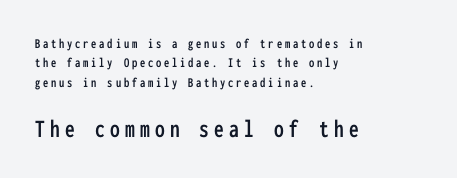
{"italic": "no", "underline": "no", "align": "left", "line_spacing": "normal", "line_spacing_ratio": 1.39, "letter_spacing": "wide", "letter_spacing_em": 0.2, "larger_block": "second", "size_ratio": 1.86, "glyph_px": 26}
